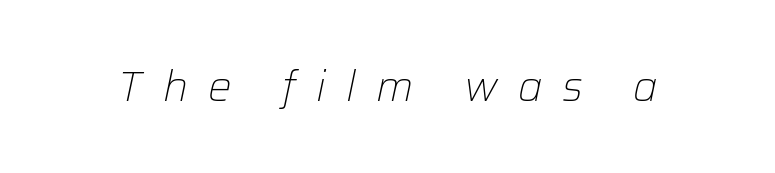
The foot of each line stays bare and open. Observe the wide spacing: letters keep a clear distance from each other. Slanted lettering throughout. You could not count columns in this text — the font is proportionally spaced. The strokes are not fattened; the text isn't bold.
